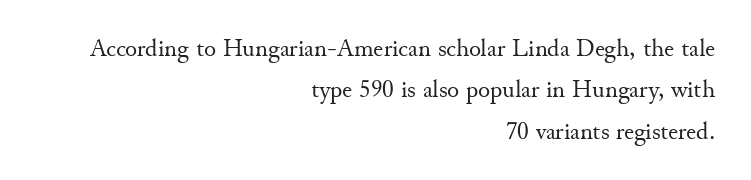
The rendering anchors every line to the right-hand side. This sample uses an upright cut, with every glyph sitting square on the baseline. Descenders are the only things crossing below the line. The rendering uses a moderate line-height, typical for paragraphs.
